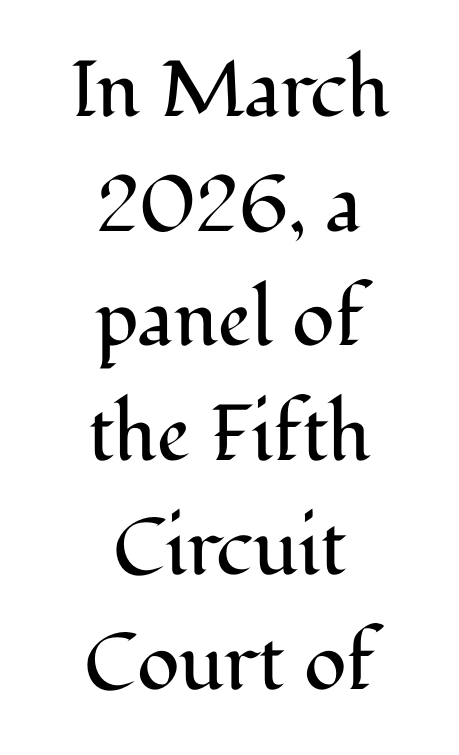
Q: Is the text bold? A: No.
Q: Is the text italic (slanted)? A: No, it is upright.
Q: Is the typeface a serif or a sans-serif typeface? A: Serif.
Q: Is the text underlined? A: No.
Q: How is the paragraph aligned? A: Centered.
Q: Is the spacing between letters normal or unusually wide? A: Normal.
Q: Is the spacing between lines tight, normal or loose? A: Normal.
Q: Width (condensed, normal, or wide)? A: Normal.
Q: Stroke contrast? A: Medium.
Q: x-height? A: Medium.
Q: Monospaced? A: No.
